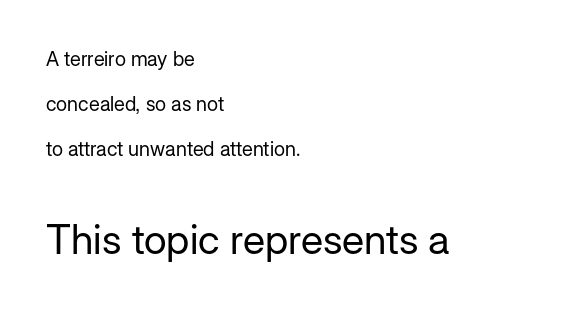
{"serif": "no", "italic": "no", "bold": "no", "weight": "regular", "width": "normal", "stroke_contrast": "low", "x_height": "medium", "monospaced": "no", "underline": "no", "align": "left", "line_spacing": "loose", "line_spacing_ratio": 2.25, "letter_spacing": "normal", "letter_spacing_em": 0.0, "larger_block": "second", "size_ratio": 2.05, "glyph_px": 41}
